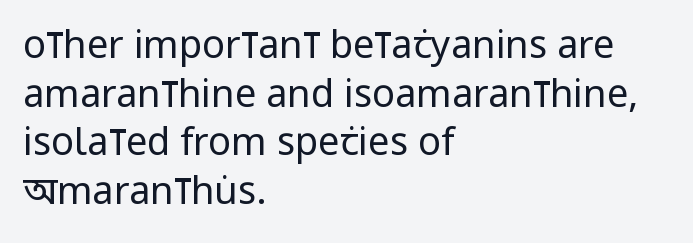
Inter-character spacing is left at the font's built-in metrics. Where is the straight margin? On the left. Italic? Not at all — the glyphs are vertical. The rows are spaced the way most documents space them. Quick note: underline off. Compared with a typical body face, this is equally light or lighter still.
